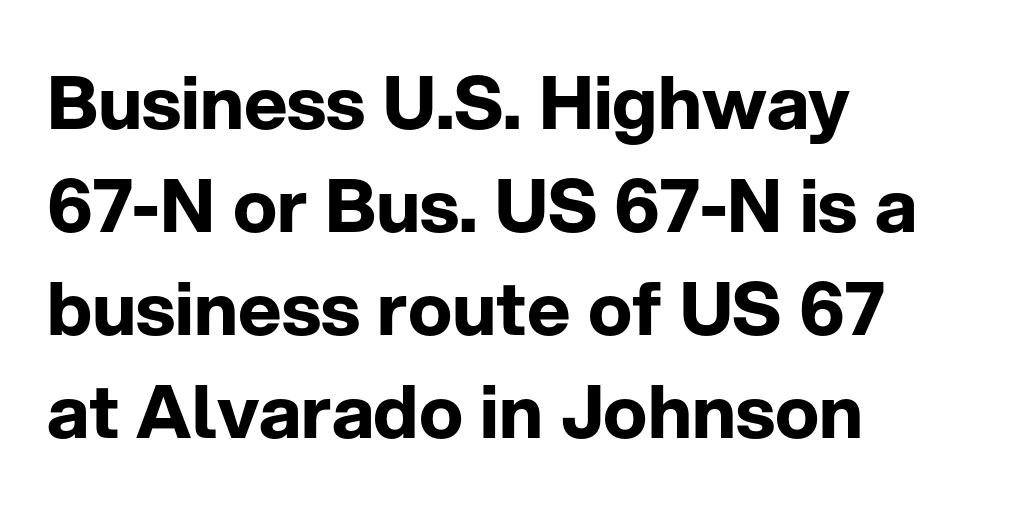
The image shows 74 px bold sans-serif type, upright; set left-aligned, normal line spacing (1.39x), normal letter spacing, not underlined; low stroke contrast and a medium x-height.
